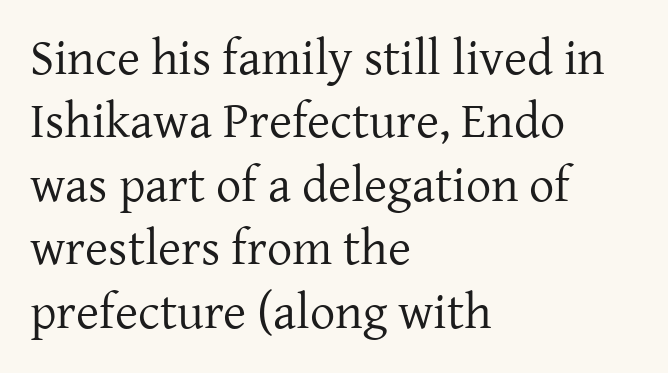
{"serif": "yes", "italic": "no", "bold": "no", "weight": "regular", "width": "normal", "stroke_contrast": "low", "x_height": "medium", "monospaced": "no", "underline": "no", "align": "left", "line_spacing": "normal", "line_spacing_ratio": 1.27, "letter_spacing": "normal", "letter_spacing_em": 0.0, "glyph_px": 50}
